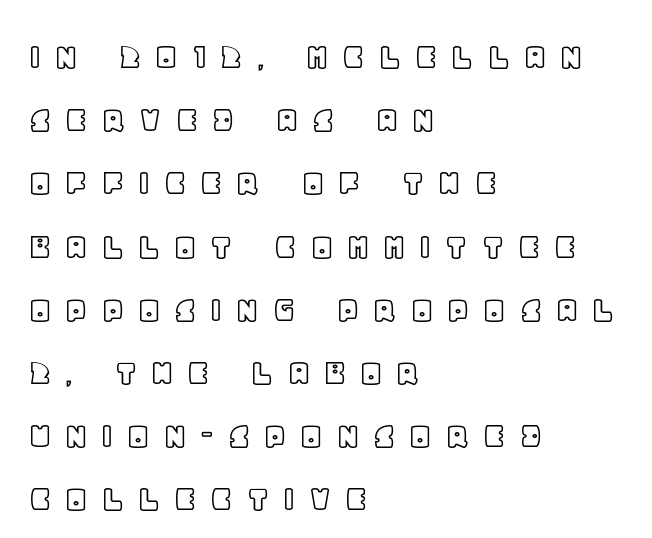
{"italic": "no", "width": "normal", "x_height": "large", "monospaced": "no", "underline": "no", "align": "left", "line_spacing": "normal", "line_spacing_ratio": 1.62, "letter_spacing": "wide", "letter_spacing_em": 0.31, "glyph_px": 39}
